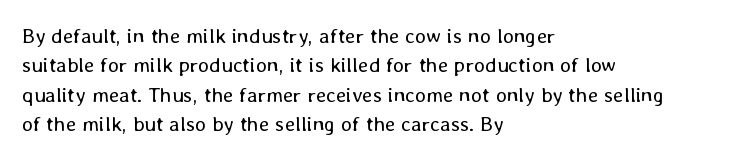
The image shows 21 px text type, upright; set left-aligned, normal line spacing (1.4x), normal letter spacing, not underlined.
